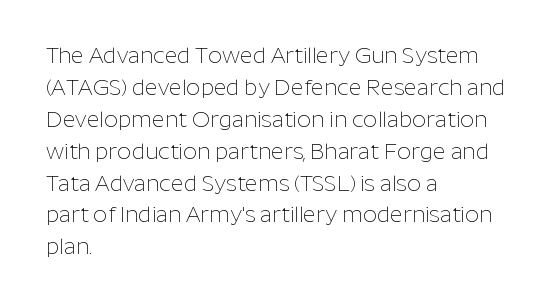
{"italic": "no", "bold": "no", "underline": "no", "align": "left", "line_spacing": "normal", "line_spacing_ratio": 1.45, "letter_spacing": "normal", "letter_spacing_em": 0.0, "glyph_px": 22}
